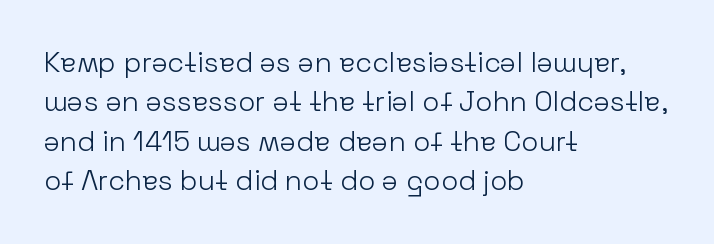
The image shows 28 px light sans-serif type, upright; set left-aligned, normal line spacing (1.41x), normal letter spacing, not underlined; low stroke contrast and a medium x-height.
